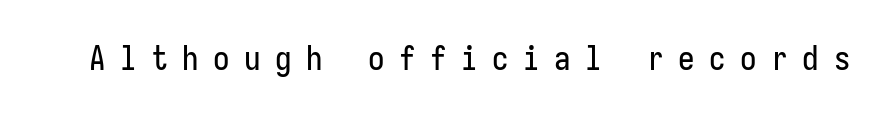
{"serif": "no", "italic": "no", "width": "condensed", "stroke_contrast": "low", "x_height": "medium", "underline": "no", "letter_spacing": "wide", "letter_spacing_em": 0.44, "glyph_px": 33}
